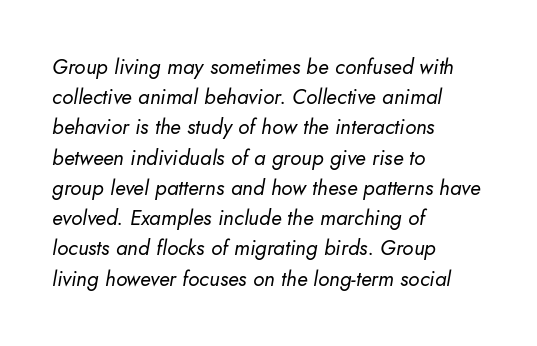
Q: Is the text bold? A: No.
Q: Is the text italic (slanted)? A: Yes, it leans right by about 10 degrees.
Q: Is the text underlined? A: No.
Q: How is the paragraph aligned? A: Left-aligned.
Q: Is the spacing between letters normal or unusually wide? A: Normal.
Q: Is the spacing between lines tight, normal or loose? A: Normal.
